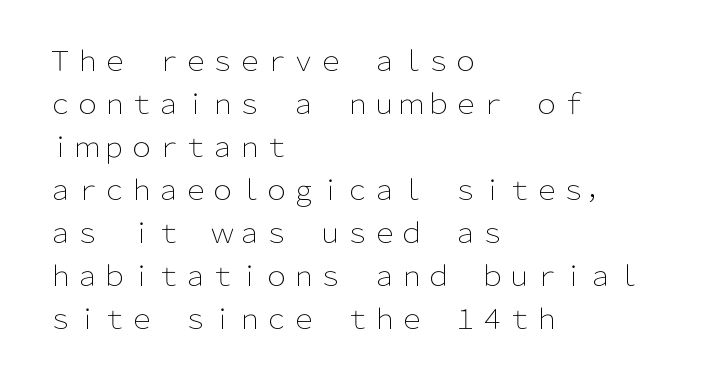
The image shows 27 px text type, upright; set left-aligned, normal line spacing (1.59x), normal letter spacing, not underlined.
